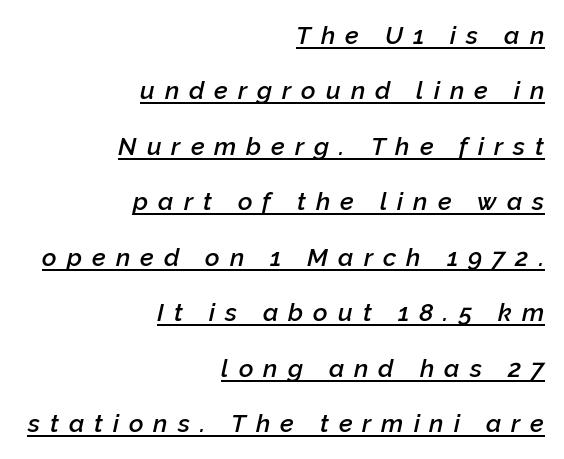
The image shows 25 px text type, italic (leaning right); set right-aligned, loose line spacing (2.22x), unusually wide letter spacing (+0.4 em), underlined.
